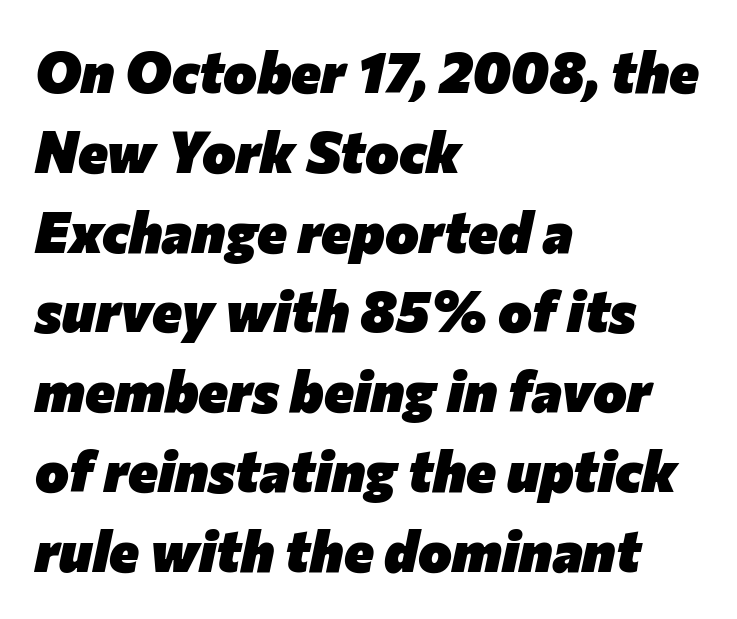
The image shows 57 px heavy type, italic (leaning right); set left-aligned, normal line spacing (1.4x), normal letter spacing, not underlined; low stroke contrast and a medium x-height.
